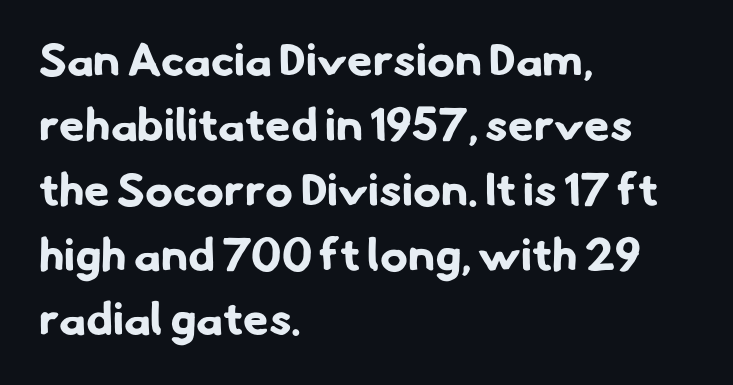
The image shows 46 px bold sans-serif type; set left-aligned, normal line spacing (1.41x), normal letter spacing, not underlined; low stroke contrast and a small x-height.
